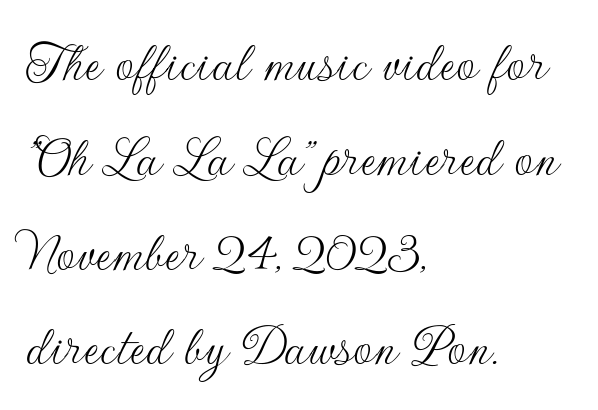
The image shows 60 px thin sans-serif type; set left-aligned, normal line spacing (1.58x), normal letter spacing, not underlined; low stroke contrast and a small x-height.
